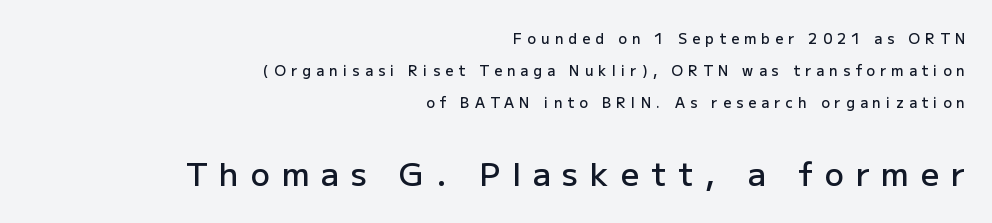
{"serif": "no", "italic": "no", "bold": "semi", "weight": "semibold", "width": "normal", "stroke_contrast": "low", "x_height": "medium", "monospaced": "no", "underline": "no", "align": "right", "line_spacing": "loose", "line_spacing_ratio": 2.27, "letter_spacing": "wide", "letter_spacing_em": 0.37, "larger_block": "second", "size_ratio": 2.29, "glyph_px": 32}
